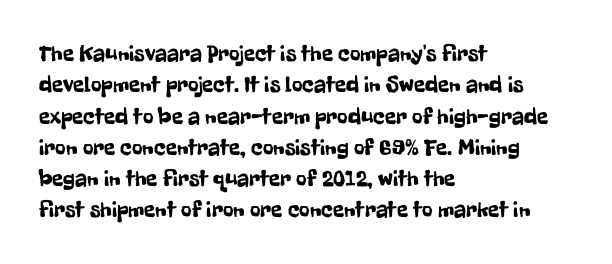
The image shows 23 px text type, upright; set left-aligned, normal line spacing (1.36x), normal letter spacing, not underlined.
